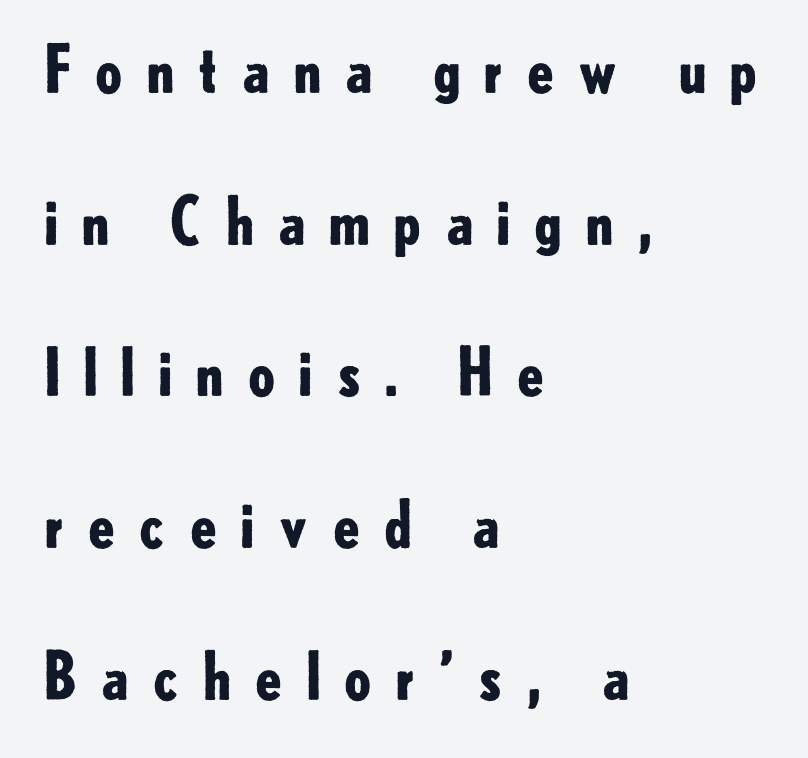
Notice how the stems are strictly vertical — no italics here. Vertical spacing — loose. Left-aligned paragraph, ragged on the right. Serifs: no, the terminals of the letterforms are clean.
